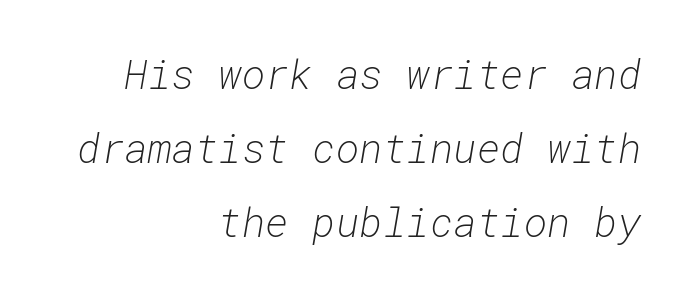
The image shows 40 px light type, italic (leaning right), monospaced; set right-aligned, line spacing 1.85x, normal letter spacing, not underlined; low stroke contrast and a medium x-height.
